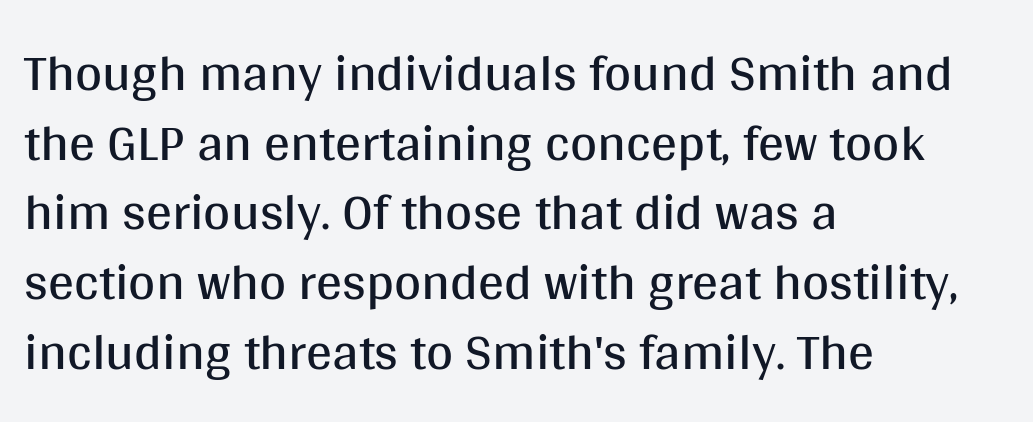
The image shows 52 px regular-weight sans-serif type, upright; set left-aligned, normal line spacing (1.34x), normal letter spacing, not underlined; medium stroke contrast and a large x-height.
